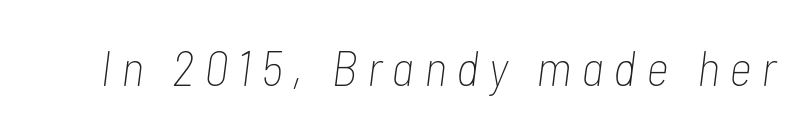
{"italic": "yes", "lean": "right", "slant_degrees": 7, "bold": "no", "weight": "thin", "width": "condensed", "stroke_contrast": "low", "x_height": "medium", "monospaced": "no", "underline": "no", "glyph_px": 50}
